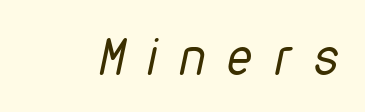
The image shows 50 px regular-weight, condensed type, italic (leaning right); set unusually wide letter spacing (+0.45 em), not underlined; low stroke contrast and a medium x-height.
